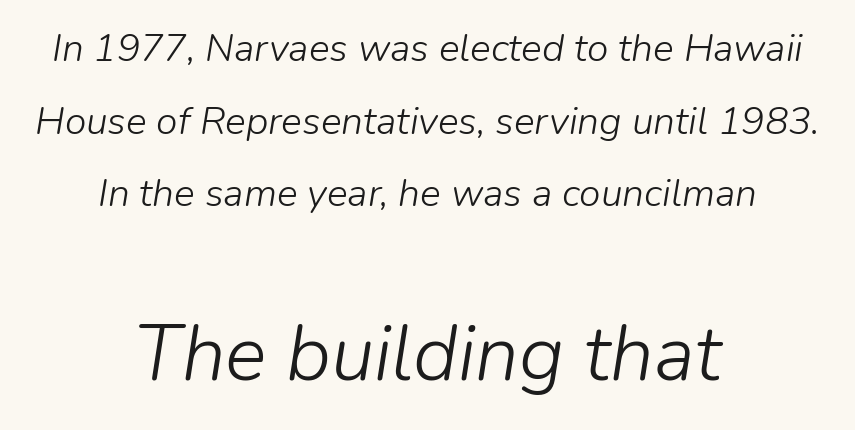
{"italic": "yes", "lean": "right", "slant_degrees": 9, "bold": "no", "weight": "light", "width": "normal", "stroke_contrast": "low", "x_height": "medium", "monospaced": "no", "underline": "no", "align": "center", "line_spacing_ratio": 1.86, "letter_spacing": "normal", "letter_spacing_em": 0.0, "larger_block": "second", "size_ratio": 2.0, "glyph_px": 78}
